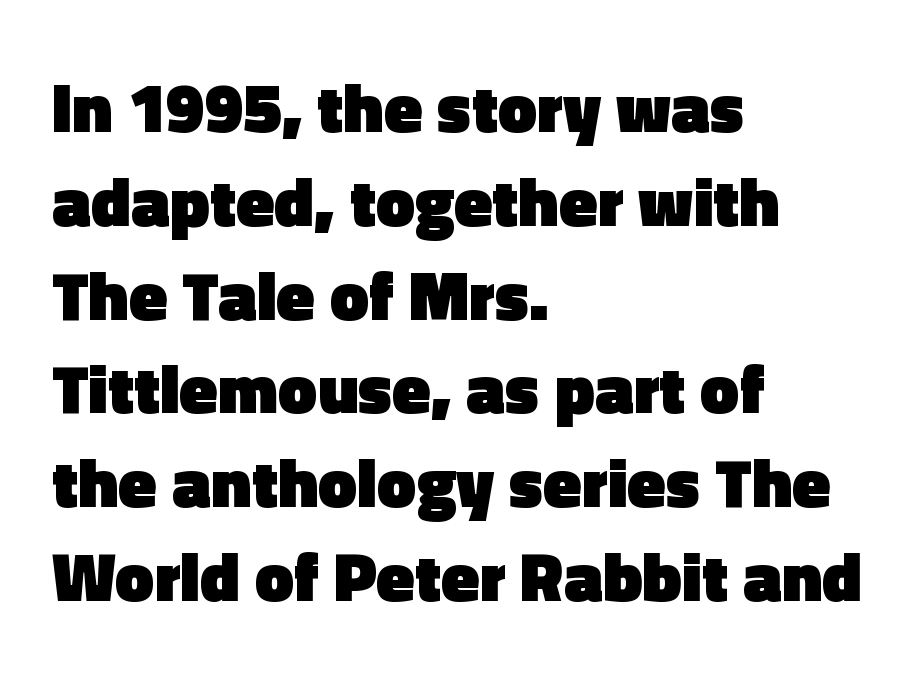
If you drew a line through each stem, it would be perfectly vertical. All the whitespace from short lines collects on the right. Here the glyphs are tracked normally, forming tight word shapes. The font family rendered here belongs to the sans-serif group. Normally led — the rows are evenly, conventionally spaced.
